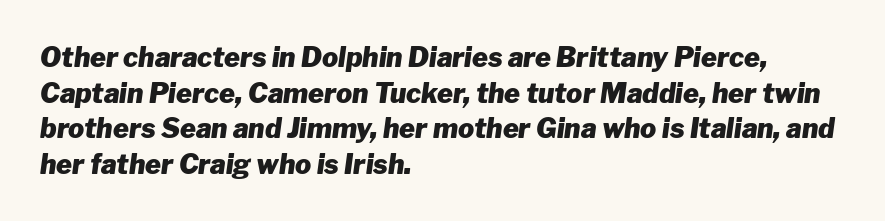
Q: Is the text bold? A: Yes.
Q: Is the text italic (slanted)? A: Yes, it leans right by about 8 degrees.
Q: Is the text underlined? A: No.
Q: How is the paragraph aligned? A: Left-aligned.
Q: Is the spacing between letters normal or unusually wide? A: Normal.
Q: Is the spacing between lines tight, normal or loose? A: Normal.
